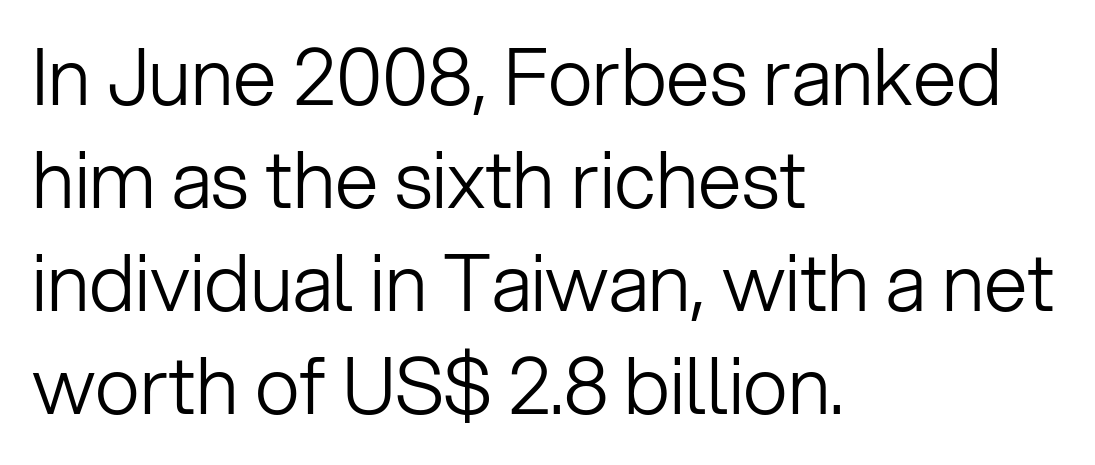
The image shows 78 px light sans-serif type, upright; set left-aligned, normal line spacing (1.32x), normal letter spacing, not underlined; low stroke contrast and a medium x-height.
